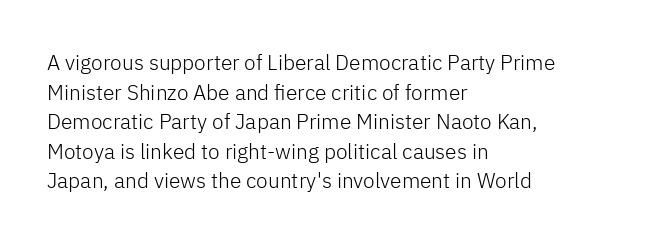
{"italic": "no", "bold": "no", "underline": "no", "align": "left", "line_spacing": "normal", "line_spacing_ratio": 1.41, "letter_spacing": "normal", "letter_spacing_em": 0.0, "glyph_px": 21}
